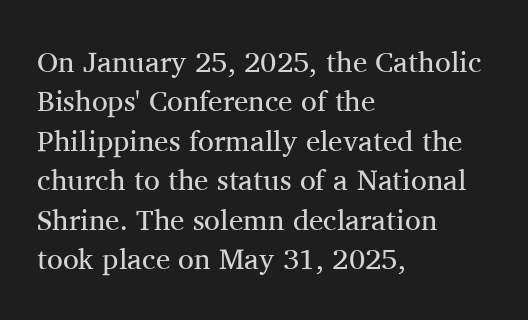
Varying glyph widths throughout — classic text-font behaviour. Horizontal alignment here is leftward, the default for most running prose. The text was rendered using a seriffed face with decorative stroke endings. The passage shown stacks its lines at a standard gap. Summary of weight: not heavy and not bold.
